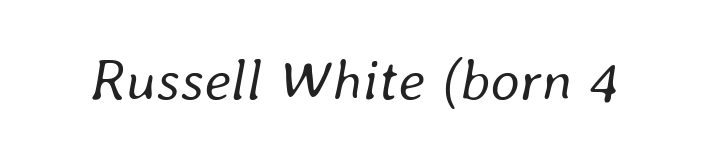
{"italic": "yes", "lean": "right", "slant_degrees": 8, "bold": "no", "weight": "regular", "width": "normal", "stroke_contrast": "low", "x_height": "medium", "monospaced": "no", "underline": "no", "letter_spacing": "normal", "letter_spacing_em": 0.0, "glyph_px": 58}
